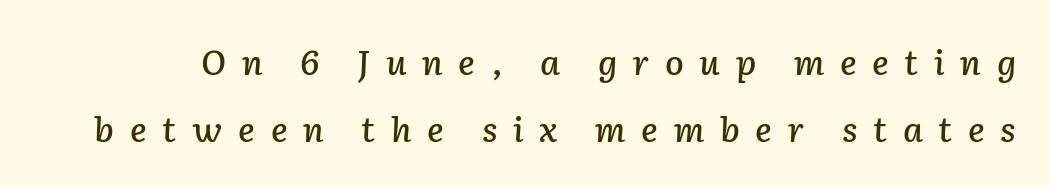
An italicized treatment has been applied to the whole sample. Proportional: the letters do not fall into vertical columns. The space between consecutive lines is lavish. Unmarked baselines from the first word to the last.
